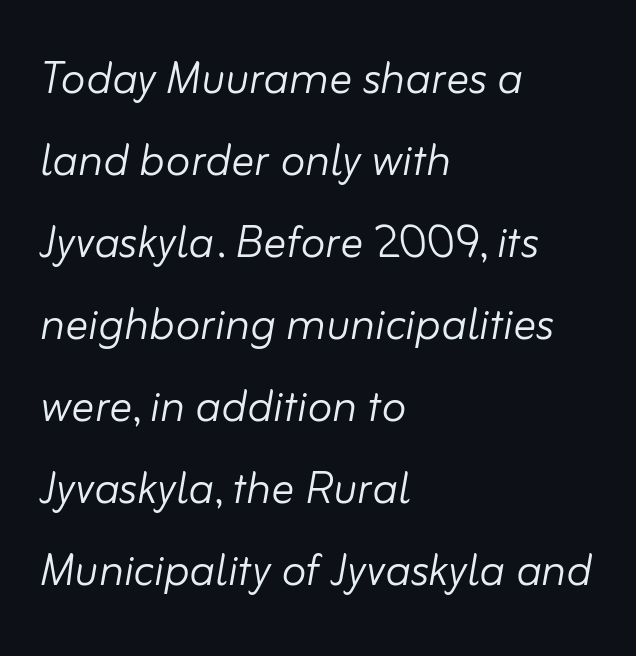
In terms of posture, this sample is oblique. The passage shown is typed in a proportional face where columns would drift. Line spacing here is normal. Stroke thickness stays within the range of a standard reading face or lighter.
